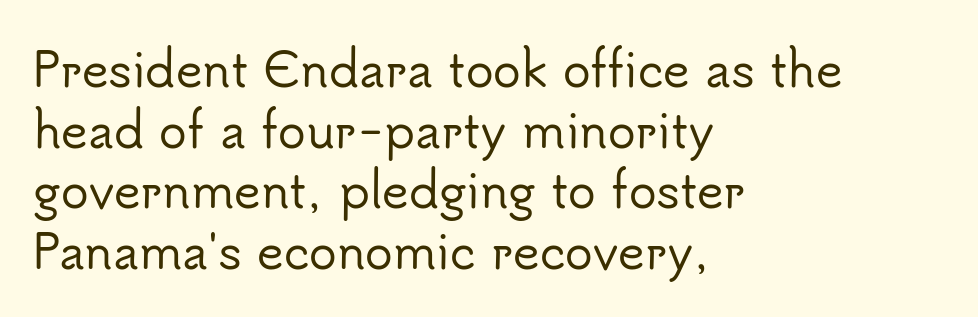
The image shows 46 px sans-serif type, upright; set left-aligned, normal line spacing (1.32x), normal letter spacing, not underlined; low stroke contrast and a small x-height.
